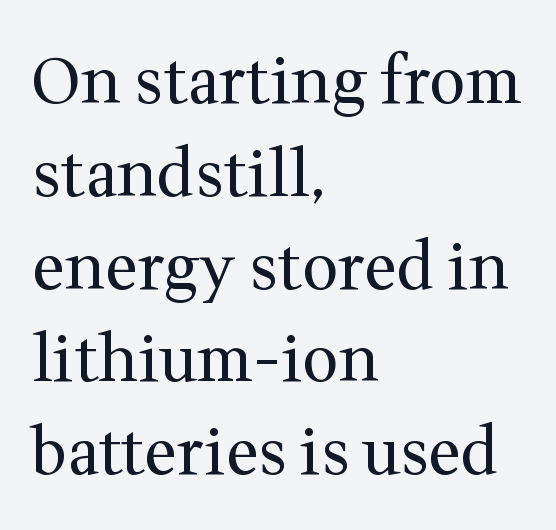
{"serif": "yes", "italic": "no", "bold": "no", "weight": "regular", "width": "normal", "stroke_contrast": "medium", "x_height": "medium", "monospaced": "no", "underline": "no", "align": "left", "line_spacing": "normal", "line_spacing_ratio": 1.45, "letter_spacing": "normal", "letter_spacing_em": 0.0, "glyph_px": 64}
